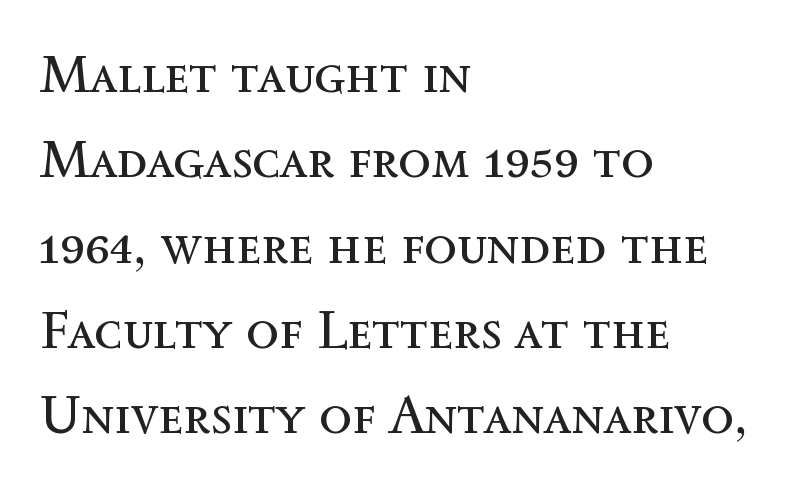
Q: Is the text bold? A: No.
Q: Is the text italic (slanted)? A: No, it is upright.
Q: Is the text underlined? A: No.
Q: How is the paragraph aligned? A: Left-aligned.
Q: Is the spacing between letters normal or unusually wide? A: Normal.
Q: Is the spacing between lines tight, normal or loose? A: Normal.
Q: Width (condensed, normal, or wide)? A: Normal.
Q: x-height? A: Medium.
Q: Monospaced? A: No.
